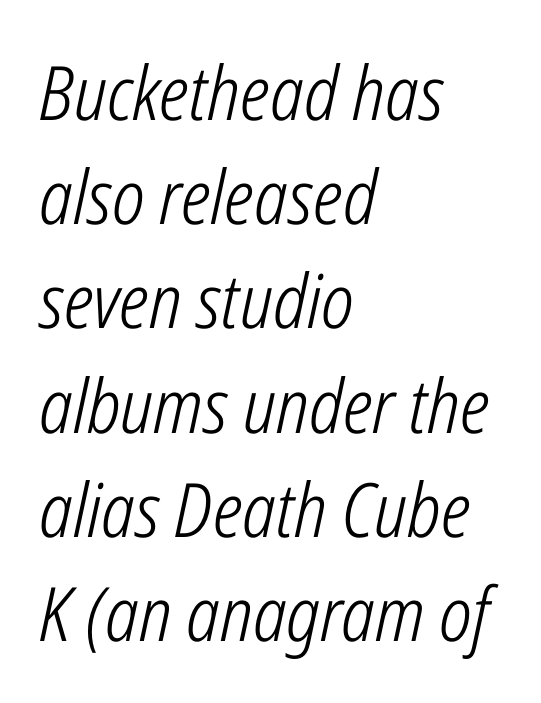
{"italic": "yes", "lean": "right", "slant_degrees": 12, "bold": "no", "weight": "light", "width": "condensed", "stroke_contrast": "low", "x_height": "medium", "monospaced": "no", "underline": "no", "align": "left", "line_spacing": "normal", "line_spacing_ratio": 1.39, "letter_spacing": "normal", "letter_spacing_em": 0.0, "glyph_px": 75}
